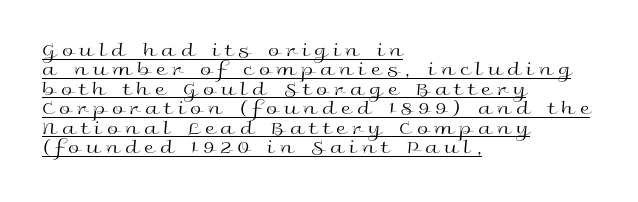
The image shows 20 px text type, upright; set left-aligned, tight line spacing (0.97x), unusually wide letter spacing (+0.3 em), underlined.
